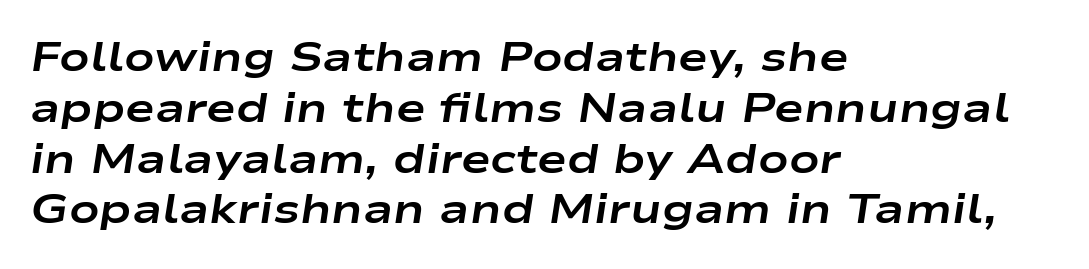
{"italic": "yes", "lean": "right", "slant_degrees": 9, "bold": "yes", "weight": "bold", "width": "wide", "stroke_contrast": "low", "x_height": "medium", "monospaced": "no", "underline": "no", "align": "left", "line_spacing": "normal", "line_spacing_ratio": 1.27, "letter_spacing": "normal", "letter_spacing_em": 0.0, "glyph_px": 40}
